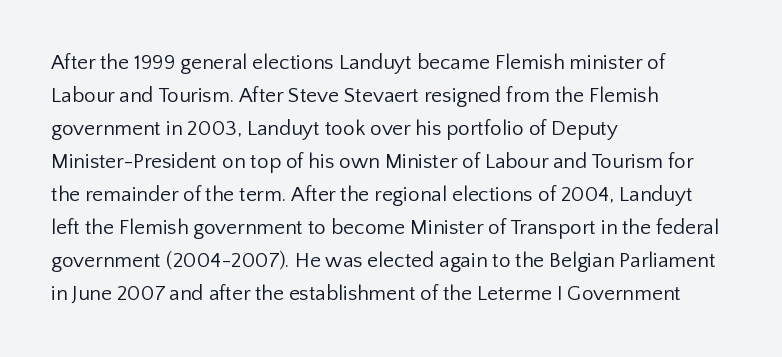
The image shows 21 px text type, upright; set left-aligned, normal line spacing (1.57x), normal letter spacing, not underlined.
